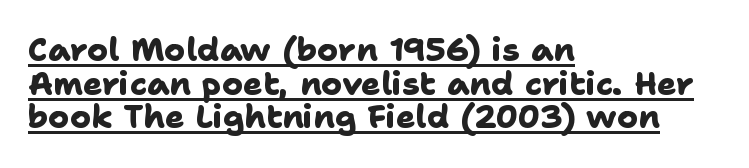
The image shows 32 px heavy sans-serif type; set left-aligned, tight line spacing (1.05x), normal letter spacing, underlined; low stroke contrast and a medium x-height.
